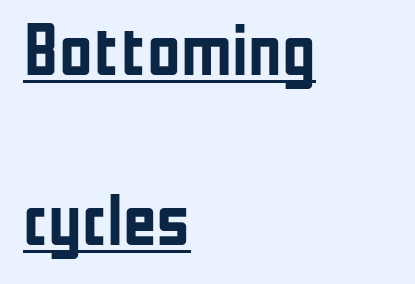
The image shows 73 px semibold, condensed sans-serif type, upright; set left-aligned, loose line spacing (2.33x), normal letter spacing, underlined; low stroke contrast and a medium x-height.
